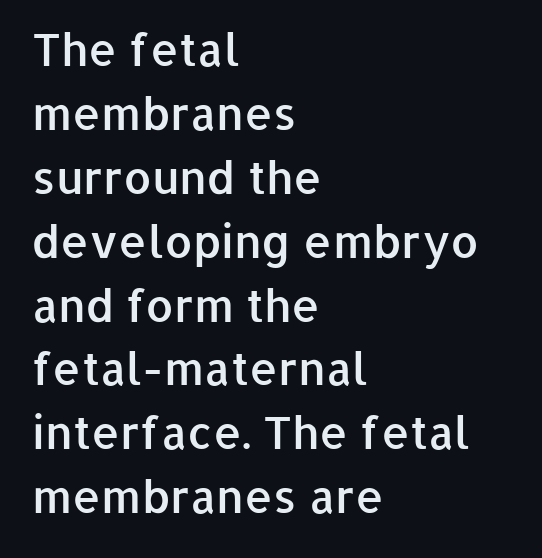
Q: Is the text bold? A: Semi-bold.
Q: Is the text italic (slanted)? A: No, it is upright.
Q: Is the typeface a serif or a sans-serif typeface? A: Sans-serif.
Q: Is the text underlined? A: No.
Q: How is the paragraph aligned? A: Left-aligned.
Q: Is the spacing between letters normal or unusually wide? A: Normal.
Q: Is the spacing between lines tight, normal or loose? A: Normal.
Q: Width (condensed, normal, or wide)? A: Normal.
Q: Stroke contrast? A: Low.
Q: x-height? A: Medium.
Q: Monospaced? A: No.
